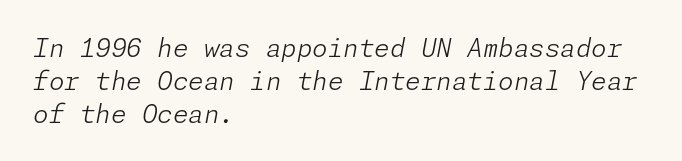
Is the type slanted? Yes — the strokes lean at a clear angle. Honestly, the row spacing looks completely unremarkable. All the whitespace from short lines collects on the right. The string is rendered with underlining switched off.
